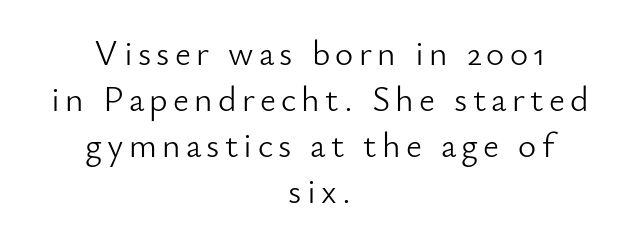
Q: Is the text bold? A: No.
Q: Is the text italic (slanted)? A: No, it is upright.
Q: Is the typeface a serif or a sans-serif typeface? A: Sans-serif.
Q: Is the text underlined? A: No.
Q: How is the paragraph aligned? A: Centered.
Q: Is the spacing between lines tight, normal or loose? A: Normal.
Q: Width (condensed, normal, or wide)? A: Normal.
Q: Stroke contrast? A: Low.
Q: x-height? A: Small.
Q: Monospaced? A: No.
